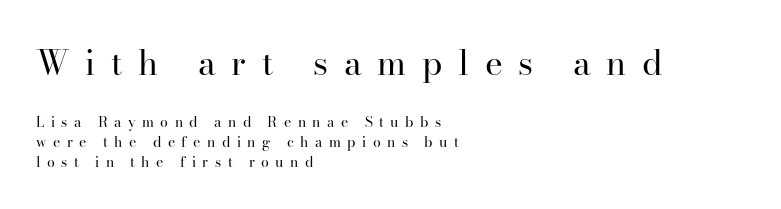
The image shows 34 px regular-weight serif type, upright; set left-aligned, normal line spacing (1.41x), unusually wide letter spacing (+0.46 em), not underlined; the first (top) block is 2.43x larger; high stroke contrast and a small x-height.
